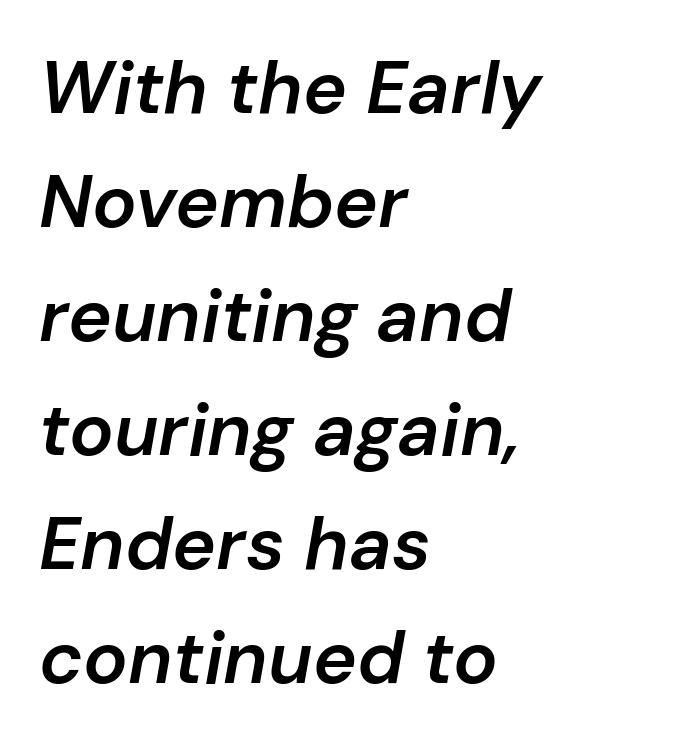
Q: Is the text bold? A: Semi-bold.
Q: Is the text italic (slanted)? A: Yes, it leans right by about 10 degrees.
Q: Is the text underlined? A: No.
Q: How is the paragraph aligned? A: Left-aligned.
Q: Is the spacing between letters normal or unusually wide? A: Normal.
Q: Is the spacing between lines tight, normal or loose? A: Normal.
Q: Width (condensed, normal, or wide)? A: Normal.
Q: Stroke contrast? A: Low.
Q: x-height? A: Medium.
Q: Monospaced? A: No.
